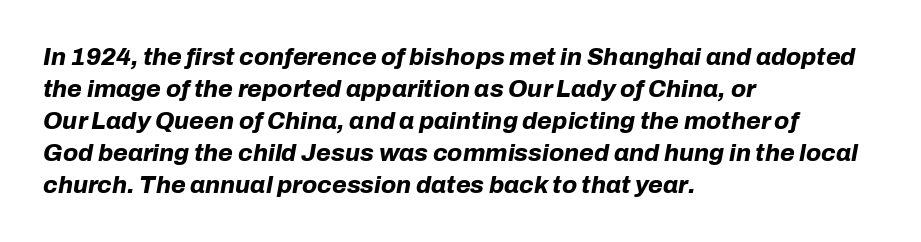
Tracking here is standard; glyphs follow each other at the usual distance. Is the block centered? No — it sits flush against the left margin. Designer's note — italics engaged. Line spacing here is normal.
